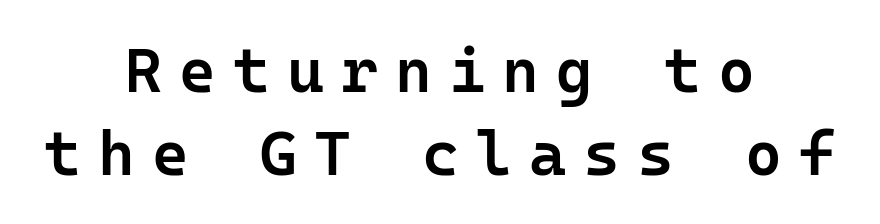
The typography opts for an upright posture over an oblique one. The space directly below the letters is spotless. What stands out about the letter spacing? Its width — letters are far apart. Set as a demibold, roughly 600 on the weight scale. This rendering employs a face without finishing strokes, i.e., a sans-serif. The setting favours the middle, as headings and verse often do.
